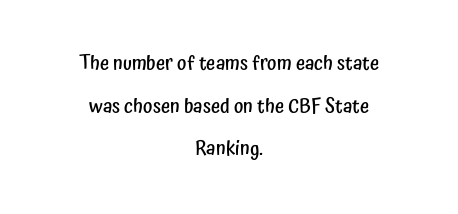
{"italic": "no", "bold": "semi", "underline": "no", "align": "center", "line_spacing": "loose", "line_spacing_ratio": 2.13, "letter_spacing": "normal", "letter_spacing_em": 0.0, "glyph_px": 20}
